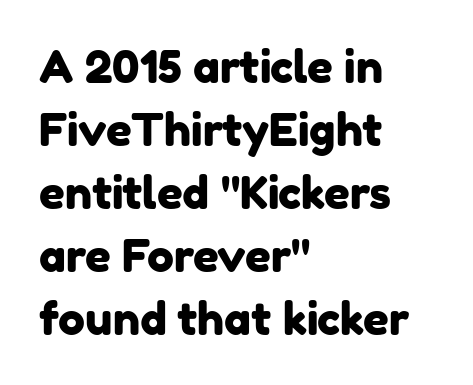
{"serif": "no", "width": "normal", "stroke_contrast": "low", "x_height": "medium", "monospaced": "no", "underline": "no", "align": "left", "line_spacing": "normal", "line_spacing_ratio": 1.4, "letter_spacing": "normal", "letter_spacing_em": 0.0, "glyph_px": 45}
